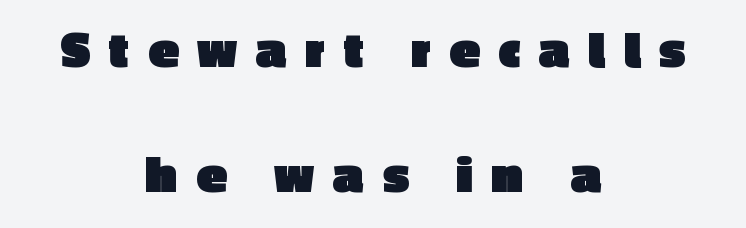
The image shows 55 px heavy sans-serif type, upright; set centered, loose line spacing (2.27x), unusually wide letter spacing (+0.35 em), not underlined; a medium x-height.
